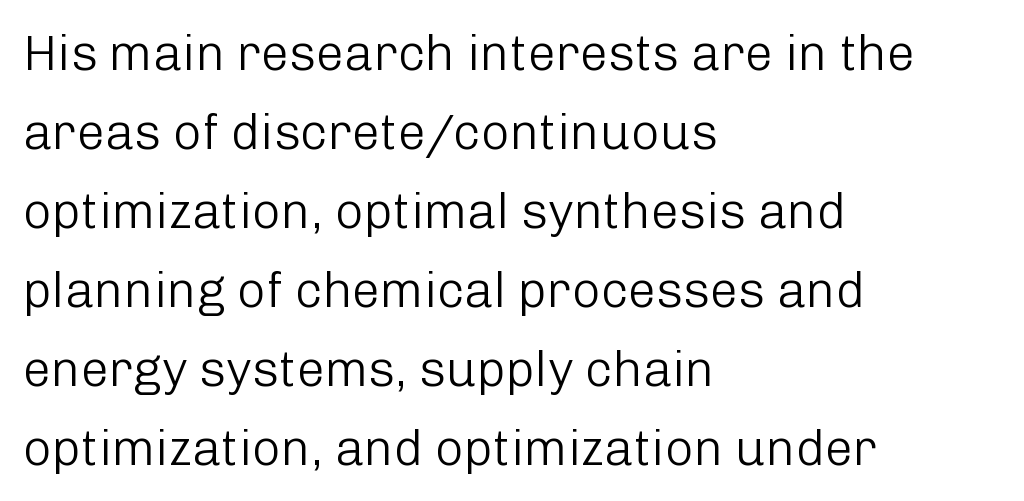
Q: Is the text bold? A: No.
Q: Is the text italic (slanted)? A: No, it is upright.
Q: Is the typeface a serif or a sans-serif typeface? A: Sans-serif.
Q: Is the text underlined? A: No.
Q: How is the paragraph aligned? A: Left-aligned.
Q: Is the spacing between letters normal or unusually wide? A: Normal.
Q: Is the spacing between lines tight, normal or loose? A: Normal.
Q: Width (condensed, normal, or wide)? A: Normal.
Q: Stroke contrast? A: Low.
Q: x-height? A: Medium.
Q: Monospaced? A: No.
